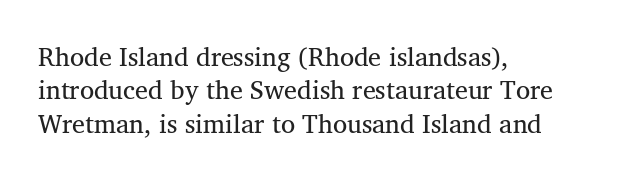
Q: Is the text italic (slanted)? A: No, it is upright.
Q: Is the text underlined? A: No.
Q: How is the paragraph aligned? A: Left-aligned.
Q: Is the spacing between letters normal or unusually wide? A: Normal.
Q: Is the spacing between lines tight, normal or loose? A: Normal.
